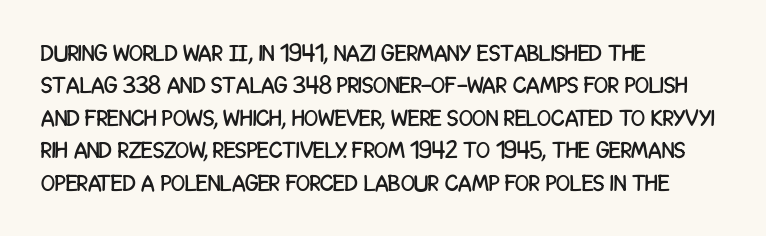
{"italic": "no", "underline": "no", "align": "left", "line_spacing": "normal", "line_spacing_ratio": 1.41, "letter_spacing": "normal", "letter_spacing_em": 0.0, "glyph_px": 23}
